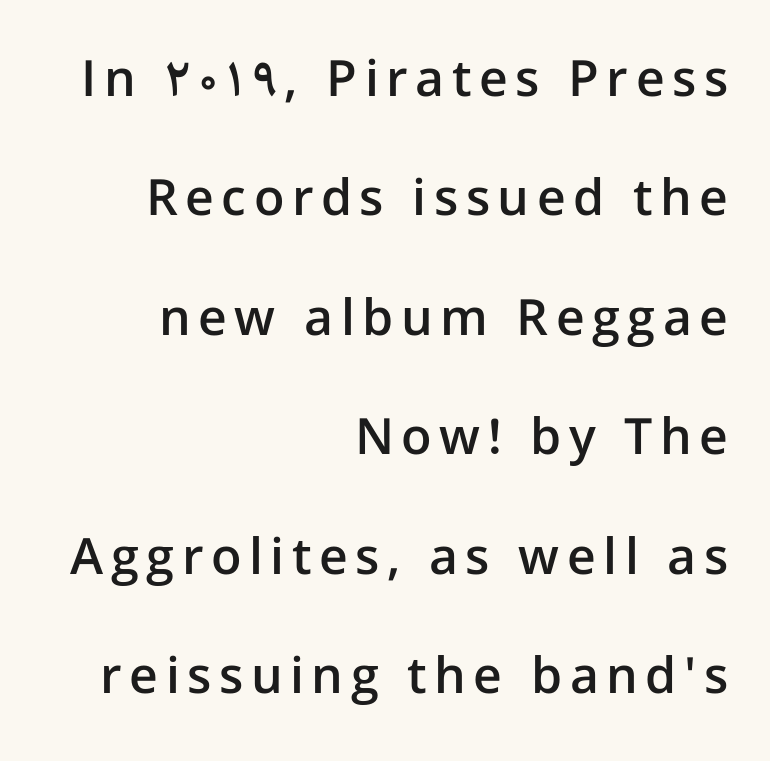
{"serif": "no", "italic": "no", "bold": "semi", "weight": "semibold", "width": "normal", "stroke_contrast": "low", "x_height": "medium", "monospaced": "no", "underline": "no", "align": "right", "line_spacing": "loose", "line_spacing_ratio": 2.39, "glyph_px": 50}
